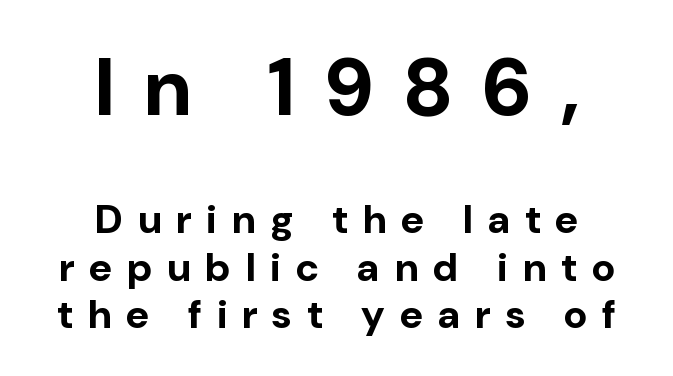
The image shows 80 px bold sans-serif type, upright; set centered, line spacing 1.18x, unusually wide letter spacing (+0.38 em), not underlined; the first (top) block is 2.0x larger; low stroke contrast and a medium x-height.
